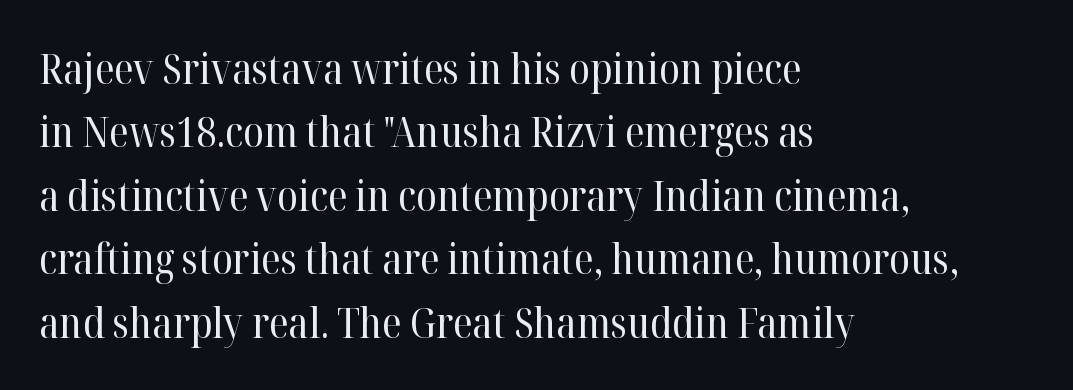
Q: Is the text bold? A: No.
Q: Is the text italic (slanted)? A: No, it is upright.
Q: Is the typeface a serif or a sans-serif typeface? A: Serif.
Q: Is the text underlined? A: No.
Q: How is the paragraph aligned? A: Left-aligned.
Q: Is the spacing between letters normal or unusually wide? A: Normal.
Q: Is the spacing between lines tight, normal or loose? A: Normal.
Q: Width (condensed, normal, or wide)? A: Normal.
Q: Stroke contrast? A: High.
Q: x-height? A: Medium.
Q: Monospaced? A: No.
